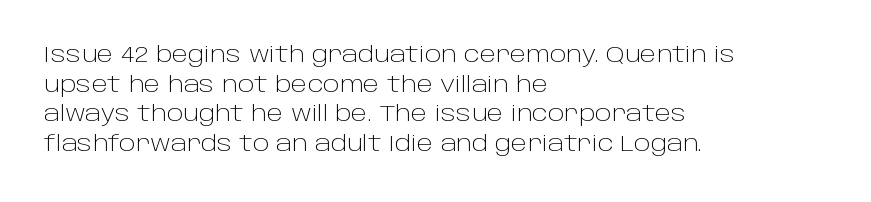
Q: Is the text bold? A: No.
Q: Is the text italic (slanted)? A: No, it is upright.
Q: Is the text underlined? A: No.
Q: How is the paragraph aligned? A: Left-aligned.
Q: Is the spacing between letters normal or unusually wide? A: Normal.
Q: Is the spacing between lines tight, normal or loose? A: Normal.
